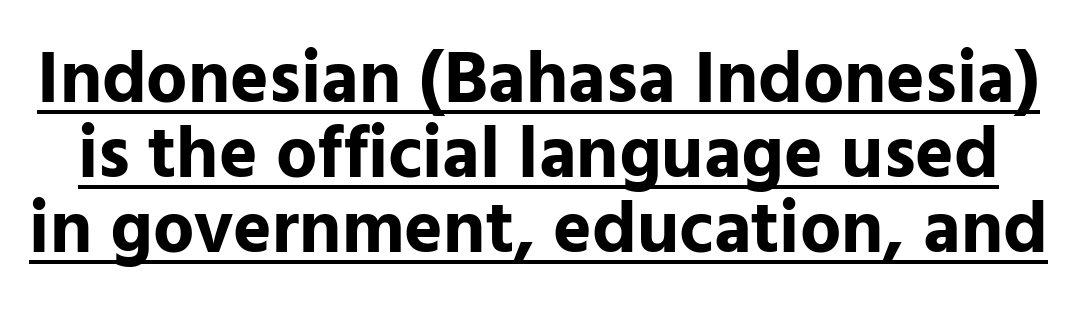
{"serif": "no", "italic": "no", "bold": "yes", "weight": "bold", "width": "normal", "stroke_contrast": "low", "x_height": "medium", "monospaced": "no", "underline": "yes", "line_spacing": "tight", "line_spacing_ratio": 1.03, "letter_spacing": "normal", "letter_spacing_em": 0.0, "glyph_px": 73}
